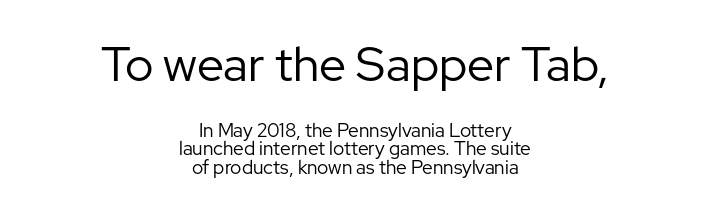
The image shows 48 px regular-weight sans-serif type, upright; set centered, tight line spacing (0.97x), normal letter spacing, not underlined; the first (top) block is 2.53x larger; low stroke contrast and a medium x-height.
